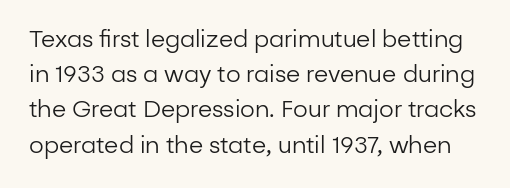
Q: Is the text bold? A: No.
Q: Is the text italic (slanted)? A: No, it is upright.
Q: Is the text underlined? A: No.
Q: Is the spacing between letters normal or unusually wide? A: Normal.
Q: Is the spacing between lines tight, normal or loose? A: Normal.
